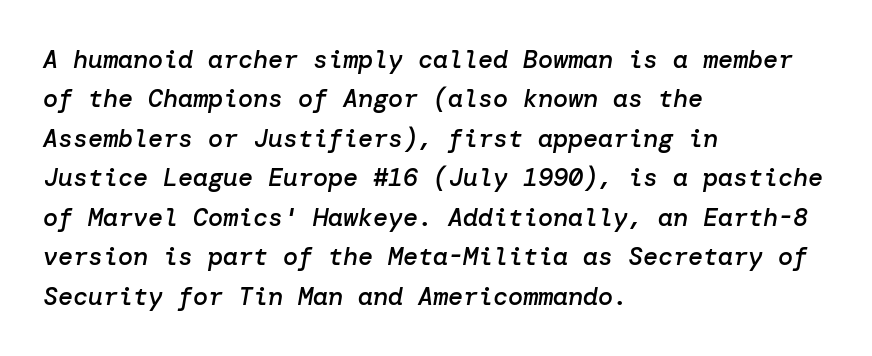
A semibold gives these letters moderate extra thickness, short of bold. Does the leading feel generous? No, just average. Notice how the passage keeps a crisp vertical edge on the left only. Honestly, the letter spacing is just normal — you wouldn't notice it. Just letters on the line, the space beneath them empty.
